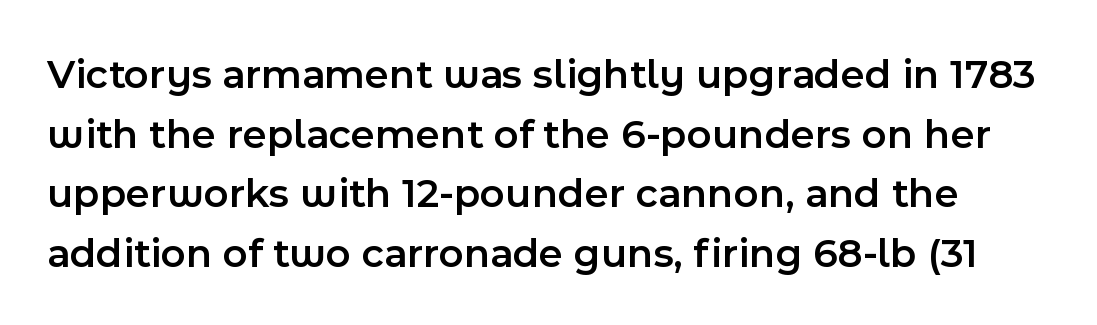
{"serif": "no", "italic": "no", "bold": "semi", "weight": "semibold", "width": "normal", "x_height": "medium", "monospaced": "no", "underline": "no", "line_spacing": "normal", "line_spacing_ratio": 1.42, "letter_spacing": "normal", "letter_spacing_em": 0.0, "glyph_px": 42}
